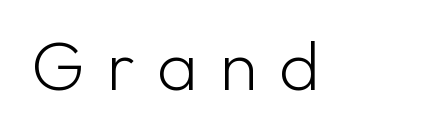
The image shows 70 px light sans-serif type, upright; set unusually wide letter spacing (+0.31 em), not underlined; low stroke contrast and a medium x-height.
